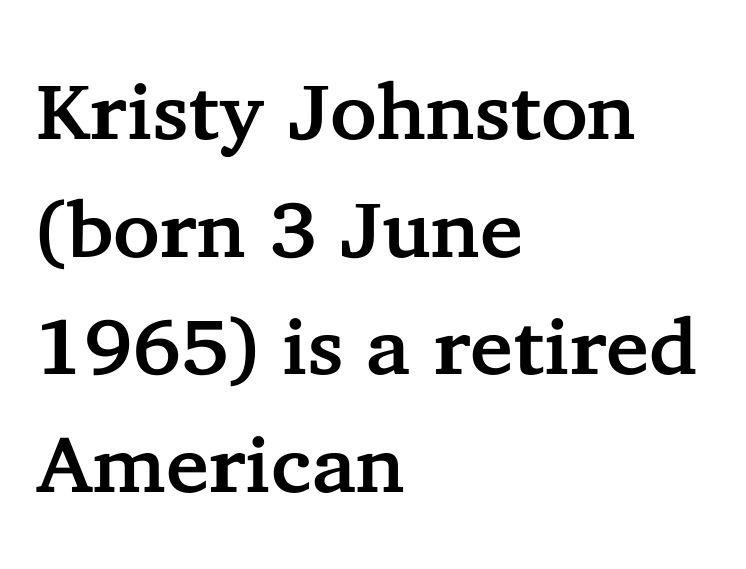
The image shows 79 px serif type, upright; set left-aligned, normal line spacing (1.49x), normal letter spacing, not underlined; low stroke contrast and a medium x-height.
